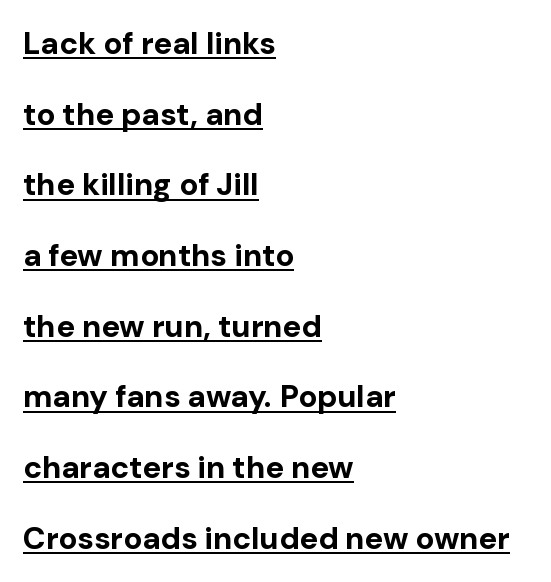
The image shows 31 px bold sans-serif type, upright; set left-aligned, loose line spacing (2.28x), normal letter spacing, underlined; low stroke contrast and a medium x-height.
